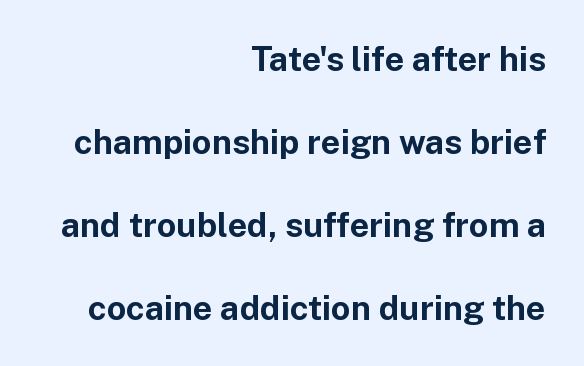
Each letter keeps its own natural width here, so spacing adapts to shape. The tracking reads as untouched default to a designer's eye. Note: no serifs on the glyphs. The specimen omits any rule beneath the text block's lines. Upright lettering throughout. A full-strength bold gives these letters their thick strokes.
